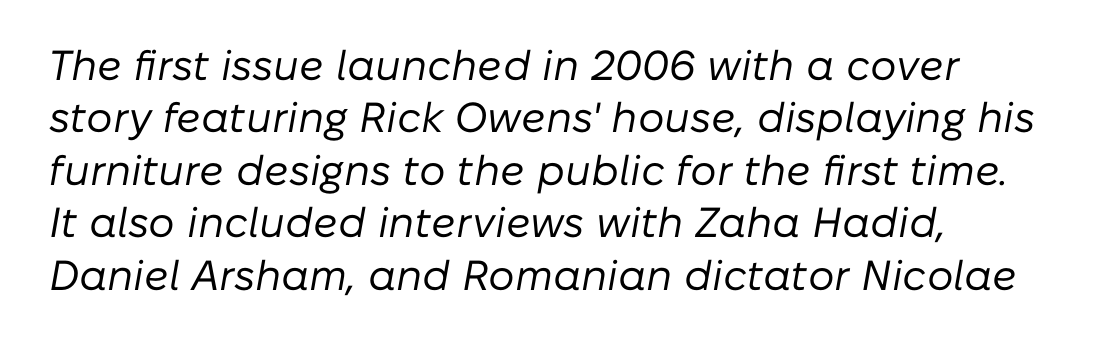
Stroke mass is kept to a normal reading level or below. The passage shown is typed in a proportional face where columns would drift. The gap between lines stays unmarked. Between one letter and the next there's only the usual sliver of space. The lines are quadded left.
